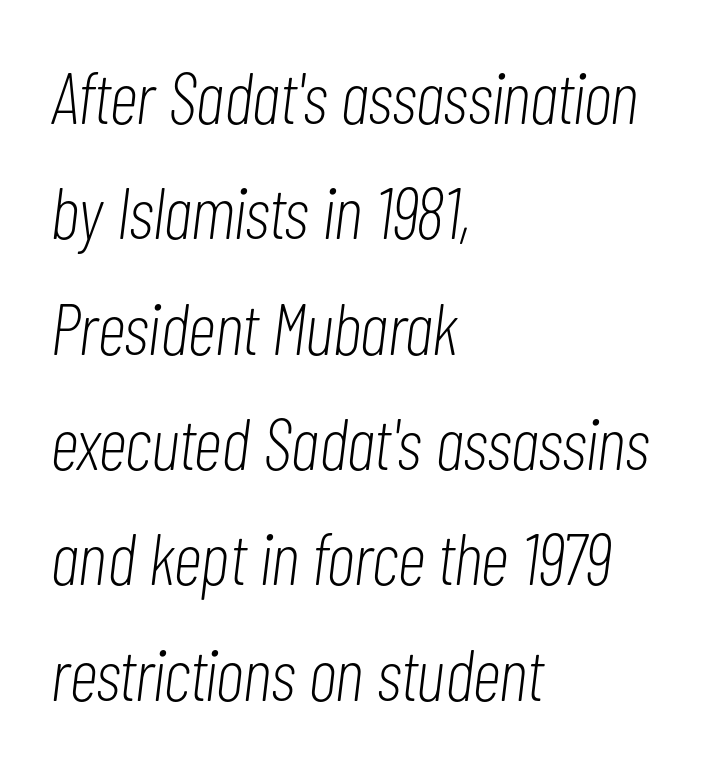
Q: Is the text bold? A: No.
Q: Is the text italic (slanted)? A: Yes, it leans right by about 7 degrees.
Q: Is the text underlined? A: No.
Q: How is the paragraph aligned? A: Left-aligned.
Q: Is the spacing between letters normal or unusually wide? A: Normal.
Q: Is the spacing between lines tight, normal or loose? A: Normal.
Q: Width (condensed, normal, or wide)? A: Condensed.
Q: Stroke contrast? A: Low.
Q: x-height? A: Medium.
Q: Monospaced? A: No.
